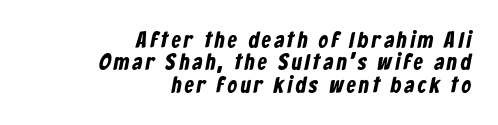
The glyphs are unaccompanied by any horizontal stroke below them. Typographic density is high because the face is bold. The lines are quadded right. Successive baselines arrive quickly, one right under another.
